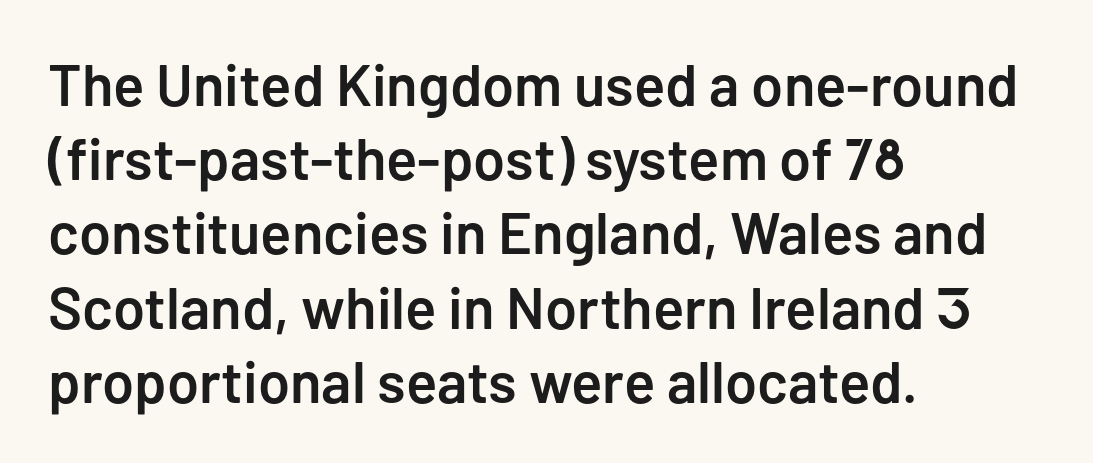
No feet cap the strokes, marking this as sans-serif type. A bit beefed up — I'd call it semibold rather than bold. Unlike italic type, these characters show no tilt at all. Where is the straight margin? On the left. Character widths vary here, with narrow letters taking less room than wide ones.
